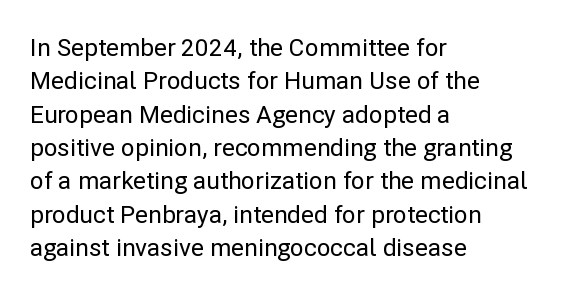
{"italic": "no", "underline": "no", "align": "left", "line_spacing": "normal", "line_spacing_ratio": 1.39, "letter_spacing": "normal", "letter_spacing_em": 0.0, "glyph_px": 24}
